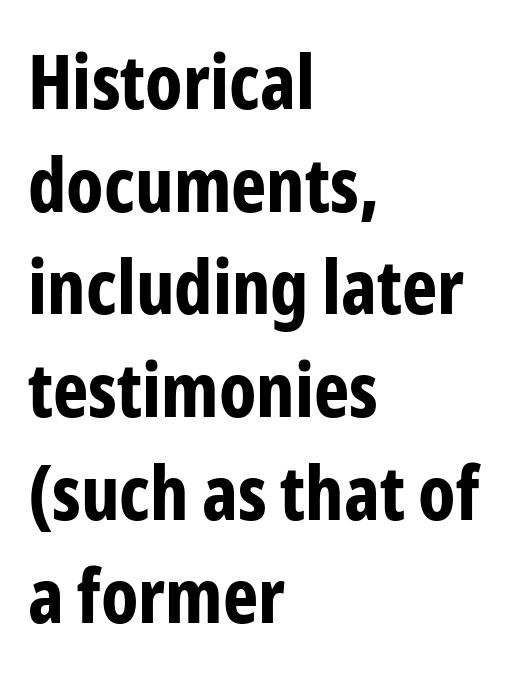
{"serif": "no", "italic": "no", "bold": "yes", "weight": "bold", "width": "condensed", "stroke_contrast": "low", "x_height": "medium", "monospaced": "no", "underline": "no", "align": "left", "line_spacing": "normal", "line_spacing_ratio": 1.37, "letter_spacing": "normal", "letter_spacing_em": 0.0, "glyph_px": 75}
